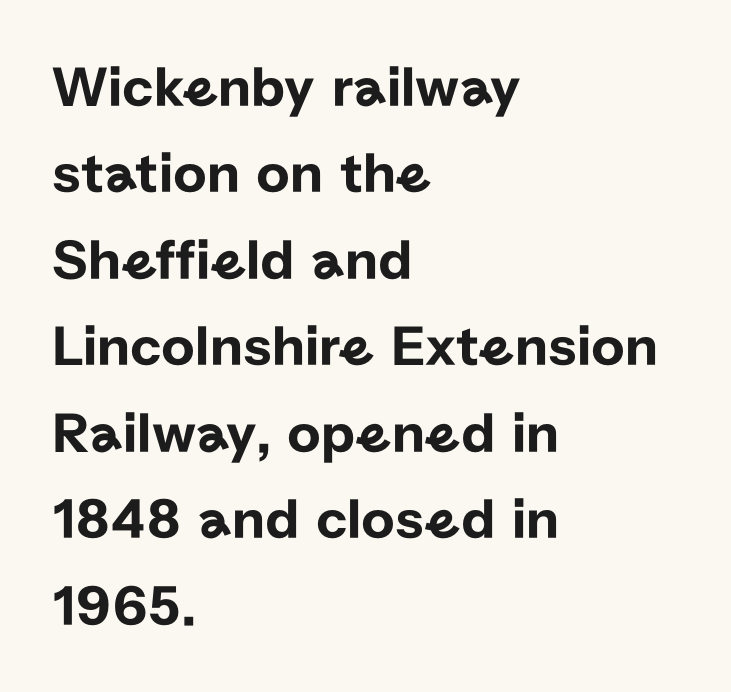
{"serif": "no", "italic": "no", "width": "normal", "stroke_contrast": "low", "x_height": "medium", "monospaced": "no", "underline": "no", "align": "left", "line_spacing": "normal", "line_spacing_ratio": 1.49, "letter_spacing": "normal", "letter_spacing_em": 0.0, "glyph_px": 58}
